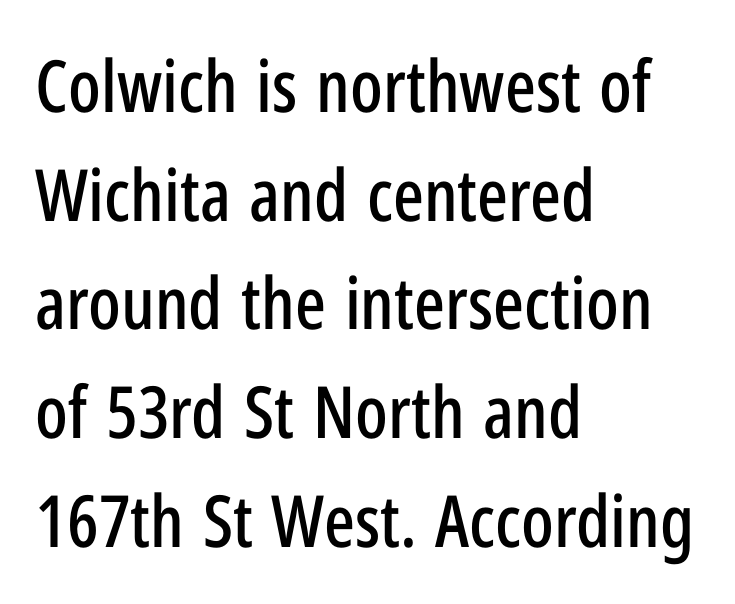
{"serif": "no", "italic": "no", "width": "condensed", "stroke_contrast": "low", "x_height": "medium", "monospaced": "no", "underline": "no", "align": "left", "line_spacing": "normal", "line_spacing_ratio": 1.51, "letter_spacing": "normal", "letter_spacing_em": 0.0, "glyph_px": 72}
